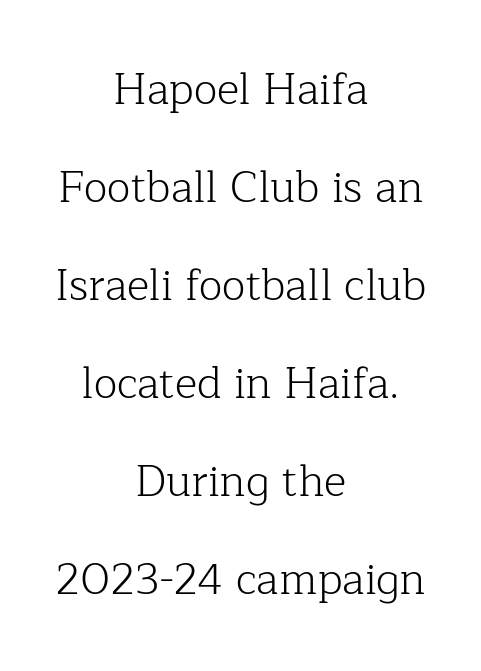
The image shows 43 px light serif type, upright; set centered, loose line spacing (2.28x), normal letter spacing, not underlined; low stroke contrast and a medium x-height.
